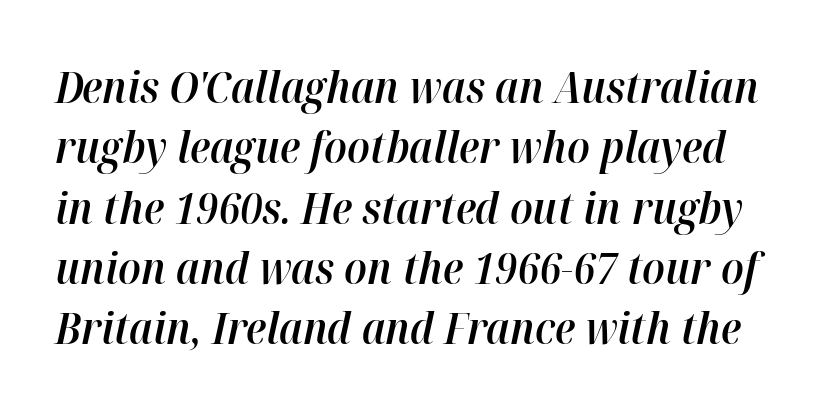
{"italic": "yes", "lean": "right", "slant_degrees": 12, "bold": "semi", "weight": "semibold", "width": "normal", "stroke_contrast": "high", "x_height": "medium", "monospaced": "no", "underline": "no", "line_spacing": "normal", "line_spacing_ratio": 1.37, "letter_spacing": "normal", "letter_spacing_em": 0.0, "glyph_px": 44}
